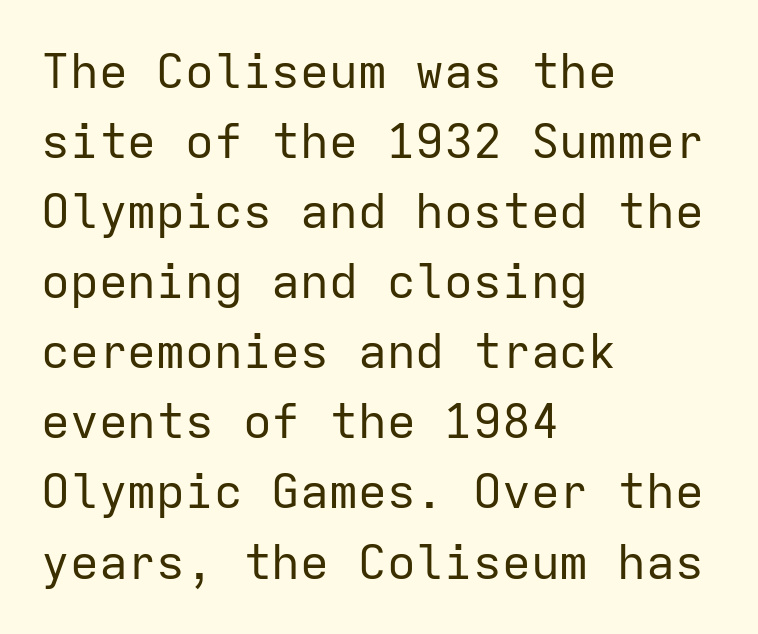
{"serif": "no", "italic": "no", "bold": "no", "weight": "regular", "width": "normal", "stroke_contrast": "low", "x_height": "medium", "monospaced": "yes", "underline": "no", "align": "left", "line_spacing": "normal", "line_spacing_ratio": 1.46, "letter_spacing": "normal", "letter_spacing_em": 0.0, "glyph_px": 48}
